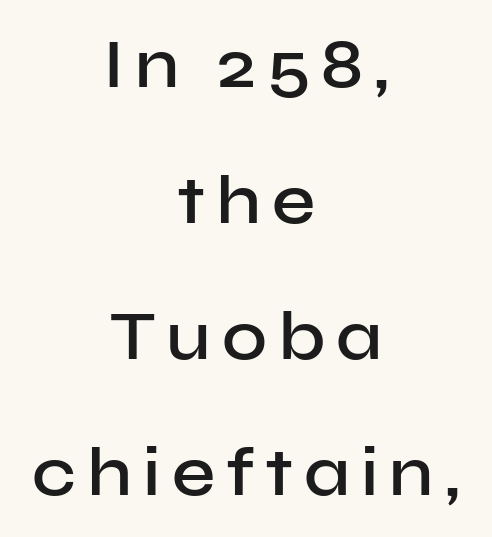
The image shows 69 px semibold sans-serif type, upright; set centered, loose line spacing (1.97x), not underlined; low stroke contrast and a medium x-height.
